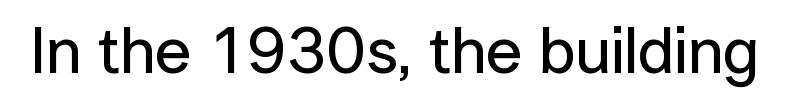
The image shows 65 px sans-serif type, upright; set normal letter spacing, not underlined; low stroke contrast and a medium x-height.
